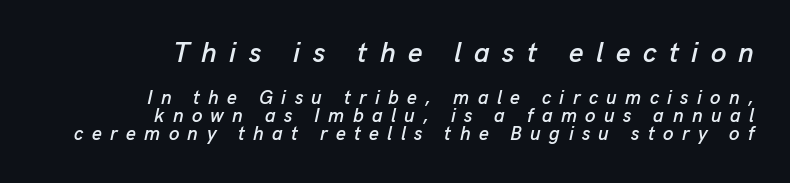
Q: Is the text italic (slanted)? A: Yes, it leans right by about 13 degrees.
Q: Is the text underlined? A: No.
Q: How is the paragraph aligned? A: Right-aligned.
Q: Is the spacing between letters normal or unusually wide? A: Unusually wide.
Q: Is the spacing between lines tight, normal or loose? A: Tight.
Q: Which block of text is set in a larger size, the first (top) or the second (bottom)? A: The first (top) one.
Q: Width (condensed, normal, or wide)? A: Normal.
Q: Stroke contrast? A: Low.
Q: x-height? A: Medium.
Q: Monospaced? A: No.
